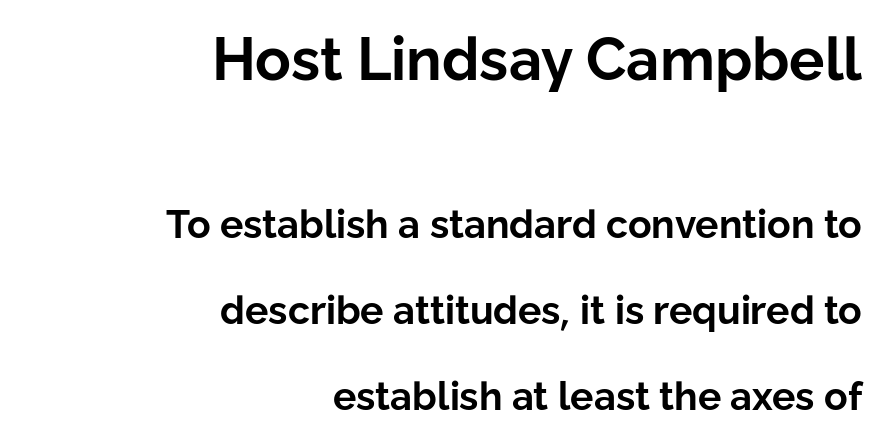
{"serif": "no", "italic": "no", "bold": "yes", "weight": "bold", "width": "normal", "stroke_contrast": "low", "x_height": "medium", "monospaced": "no", "underline": "no", "align": "right", "line_spacing": "loose", "line_spacing_ratio": 2.2, "letter_spacing": "normal", "letter_spacing_em": 0.0, "larger_block": "first", "size_ratio": 1.51, "glyph_px": 59}
